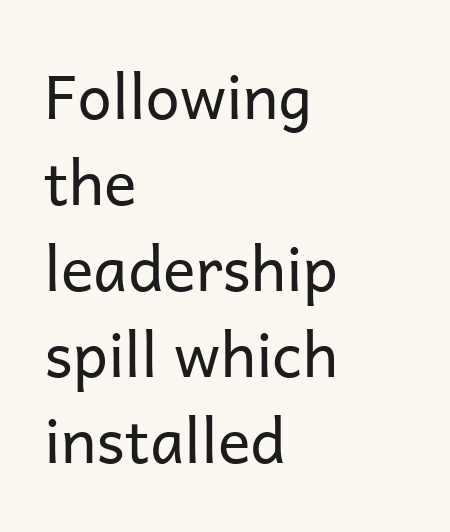
The image shows 61 px regular-weight sans-serif type, upright; set left-aligned, normal line spacing (1.41x), normal letter spacing, not underlined; low stroke contrast and a medium x-height.
